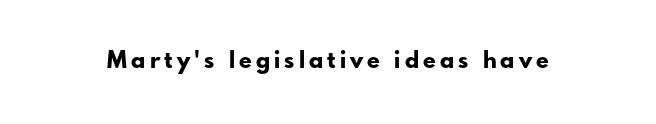
{"italic": "no", "bold": "yes", "underline": "no", "glyph_px": 23}
